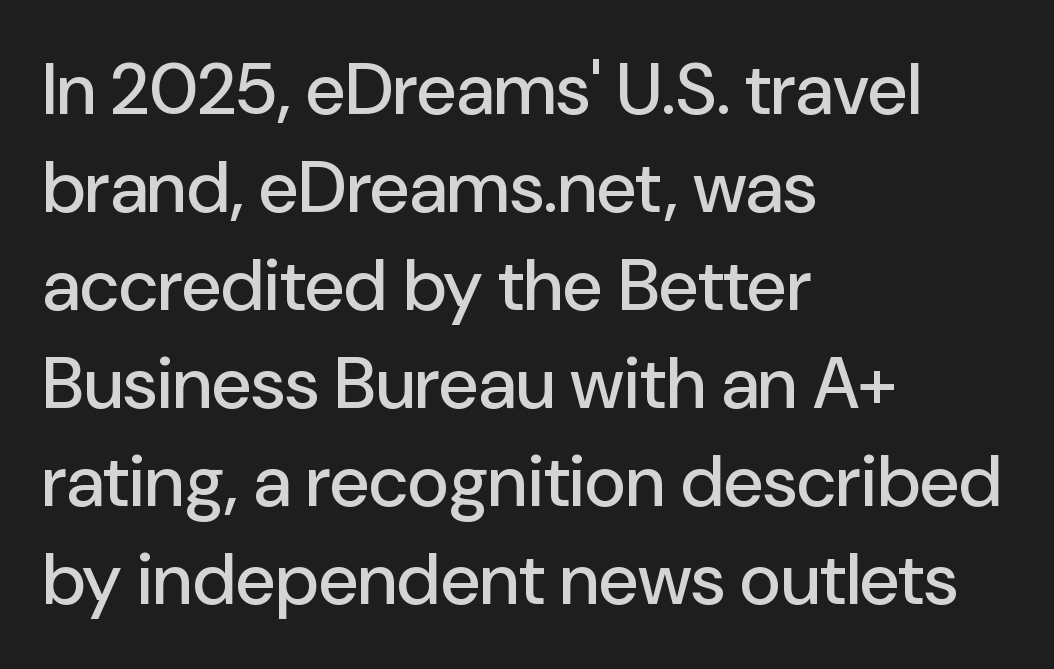
{"serif": "no", "italic": "no", "width": "normal", "stroke_contrast": "low", "x_height": "medium", "monospaced": "no", "underline": "no", "align": "left", "line_spacing": "normal", "line_spacing_ratio": 1.36, "letter_spacing": "normal", "letter_spacing_em": 0.0, "glyph_px": 72}
